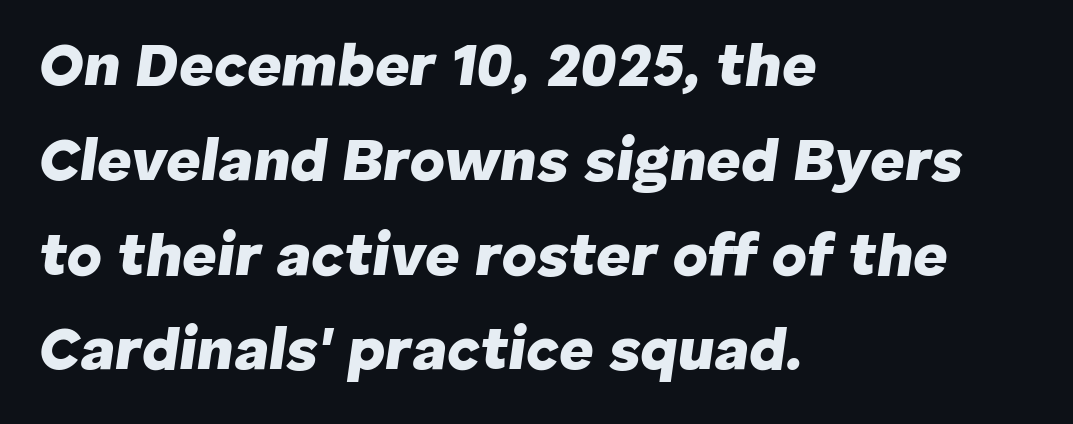
Q: Is the text bold? A: Yes.
Q: Is the text italic (slanted)? A: Yes, it leans right by about 8 degrees.
Q: Is the text underlined? A: No.
Q: How is the paragraph aligned? A: Left-aligned.
Q: Is the spacing between letters normal or unusually wide? A: Normal.
Q: Is the spacing between lines tight, normal or loose? A: Normal.
Q: Width (condensed, normal, or wide)? A: Normal.
Q: Stroke contrast? A: Low.
Q: x-height? A: Medium.
Q: Monospaced? A: No.
